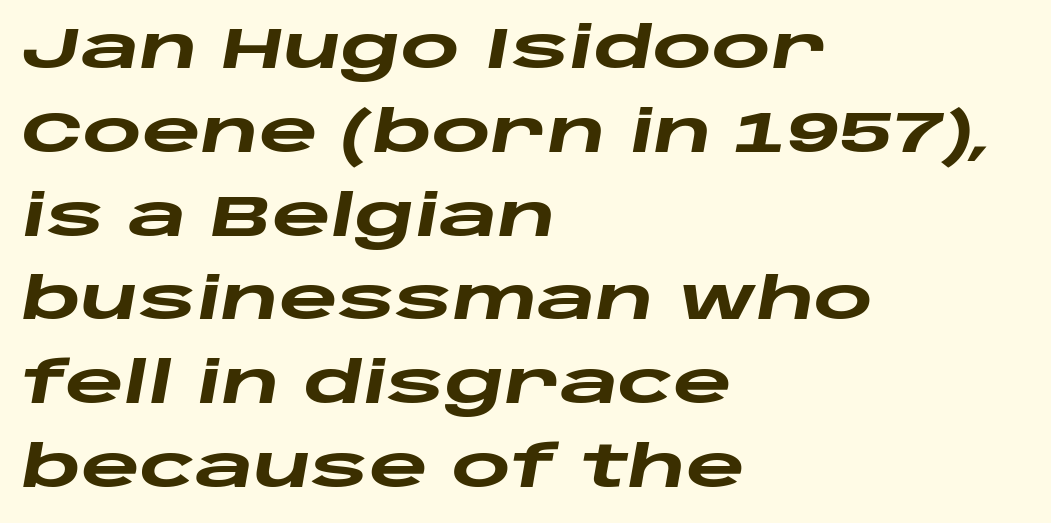
Q: Is the text bold? A: Yes.
Q: Is the text italic (slanted)? A: Yes, it leans right by about 10 degrees.
Q: Is the text underlined? A: No.
Q: How is the paragraph aligned? A: Left-aligned.
Q: Is the spacing between letters normal or unusually wide? A: Normal.
Q: Is the spacing between lines tight, normal or loose? A: Normal.
Q: Width (condensed, normal, or wide)? A: Wide.
Q: Stroke contrast? A: Low.
Q: x-height? A: Large.
Q: Monospaced? A: No.
